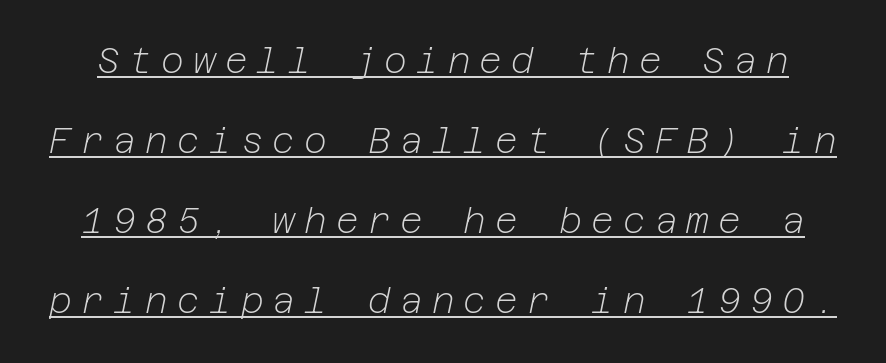
The vertical gap from one line to the next is large. In designer terms, the underline attribute is active on this setting. The font's italic variant was chosen for this text. Stems here are at most as thick as an everyday book face. The passage shown has open, widely tracked lettering throughout.
